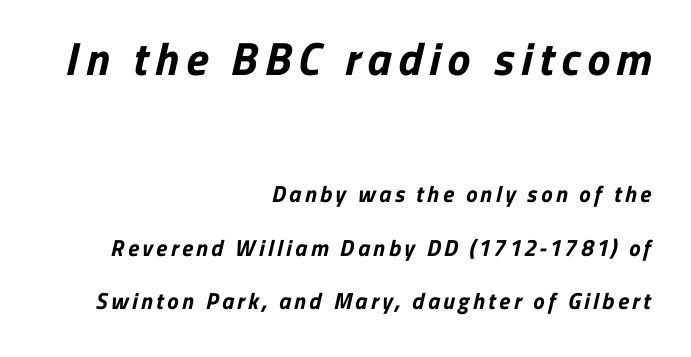
The first block has been scaled up relative to the second. No word sits above an underline. Classification — sans serif. The typesetting leans heavy: a genuine bold. The rendering uses natural spacing where letterforms have individual widths.
